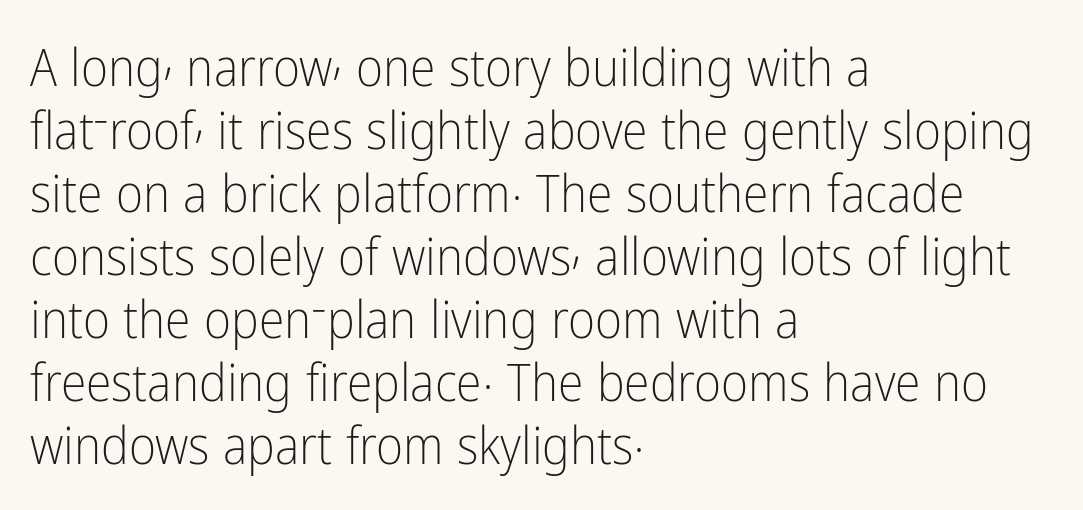
{"serif": "no", "italic": "no", "bold": "no", "weight": "light", "width": "condensed", "stroke_contrast": "low", "x_height": "medium", "monospaced": "no", "underline": "no", "align": "left", "line_spacing_ratio": 1.21, "letter_spacing": "normal", "letter_spacing_em": 0.0, "glyph_px": 52}
